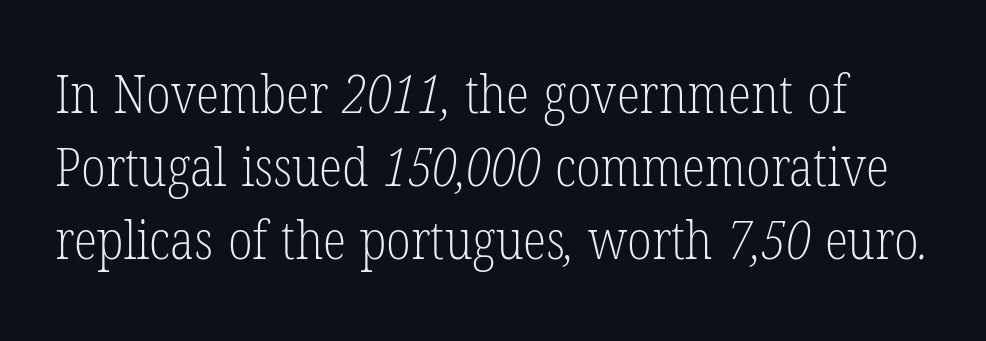
The space directly below the letters is spotless. Stroke mass is kept to a normal reading level or below. You could call the tracking neutral — neither tight nor loose. Varying glyph widths throughout — classic text-font behaviour. This block has exactly the height ordinary leading produces. This rendering employs a face with finishing strokes, i.e., a serif.
